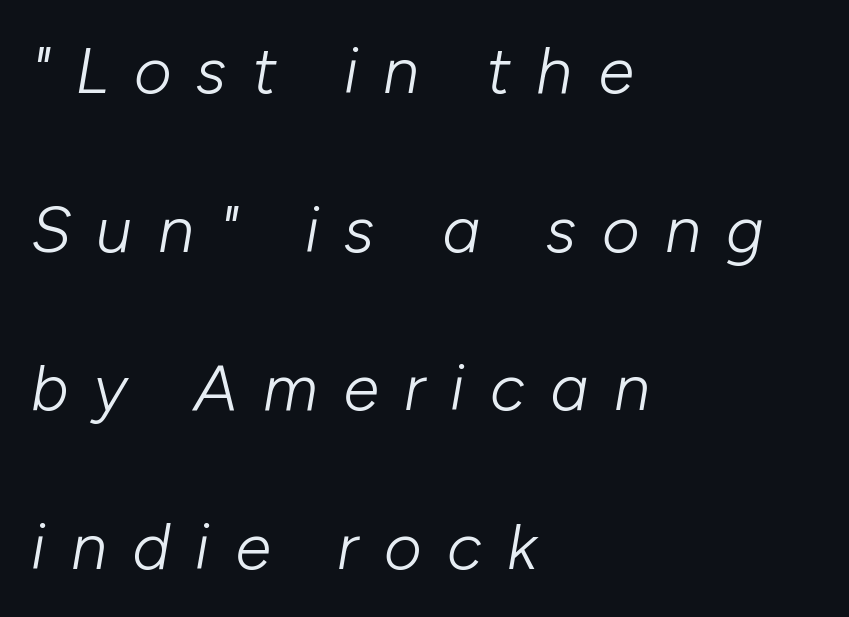
This sample trades compactness for vertical openness between lines. These lines were composed using italics. The rendering uses natural spacing where letterforms have individual widths. The passage shown has open, widely tracked lettering throughout.
